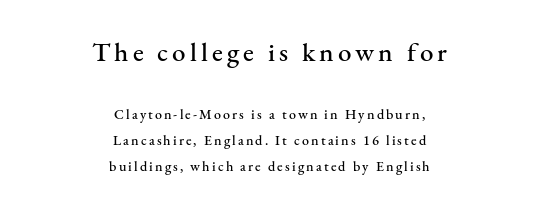
{"italic": "no", "underline": "no", "align": "center", "line_spacing_ratio": 1.84, "larger_block": "first", "size_ratio": 1.93, "glyph_px": 27}
